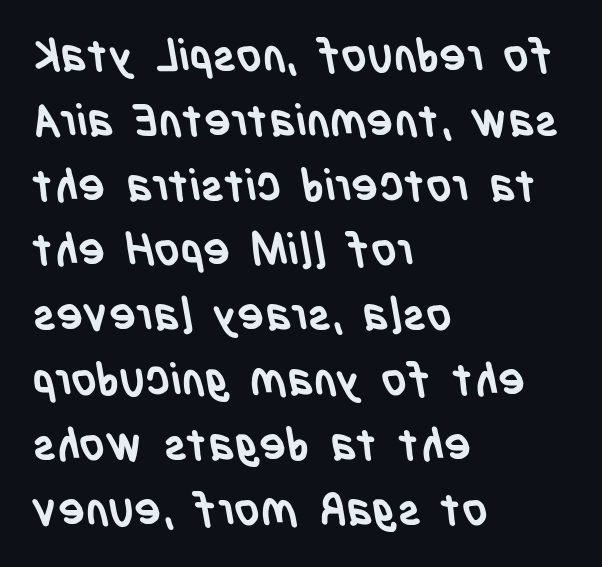
Notice how descenders clear the ascenders below comfortably — that's standard leading. Nobody touched the tracking dial on this one. Is this a sans? Yes — the strokes have no serifs. Where is the straight margin? On the left. The space beneath each line is pristine and unruled. Think of a printed novel: that variable character pitch is what you see here.
